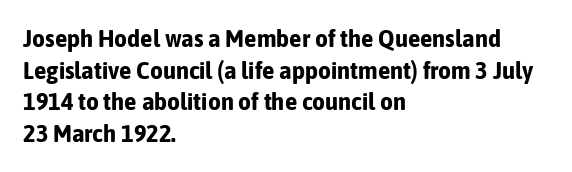
Q: Is the text bold? A: Yes.
Q: Is the text italic (slanted)? A: No, it is upright.
Q: Is the text underlined? A: No.
Q: How is the paragraph aligned? A: Left-aligned.
Q: Is the spacing between letters normal or unusually wide? A: Normal.
Q: Is the spacing between lines tight, normal or loose? A: Normal.
